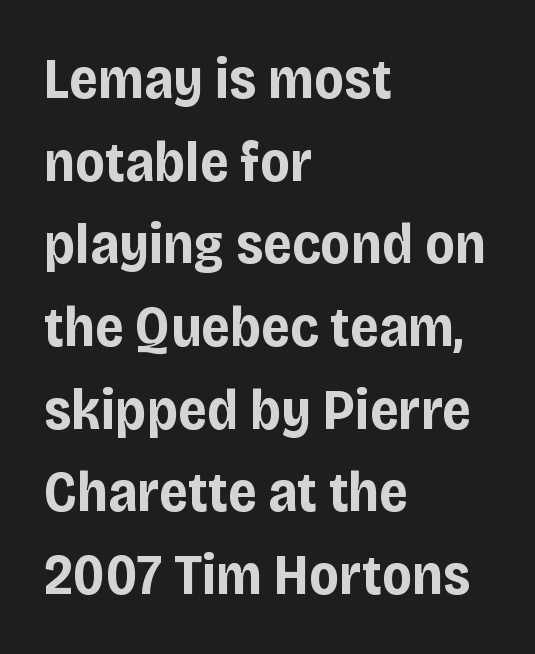
{"serif": "no", "italic": "no", "bold": "yes", "weight": "bold", "width": "normal", "stroke_contrast": "low", "x_height": "large", "monospaced": "no", "underline": "no", "align": "left", "line_spacing": "normal", "line_spacing_ratio": 1.45, "letter_spacing": "normal", "letter_spacing_em": 0.0, "glyph_px": 57}
